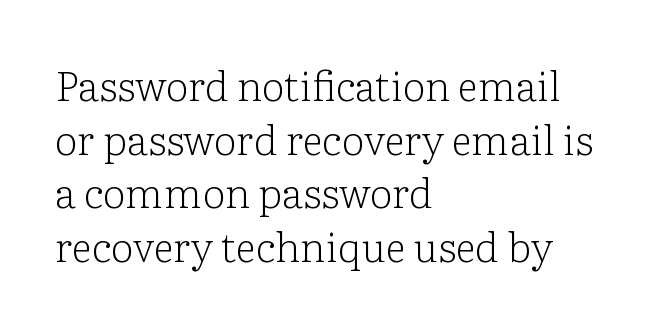
{"serif": "yes", "italic": "no", "bold": "no", "weight": "light", "width": "normal", "stroke_contrast": "low", "x_height": "medium", "monospaced": "no", "underline": "no", "align": "left", "line_spacing": "normal", "line_spacing_ratio": 1.31, "letter_spacing": "normal", "letter_spacing_em": 0.0, "glyph_px": 41}
